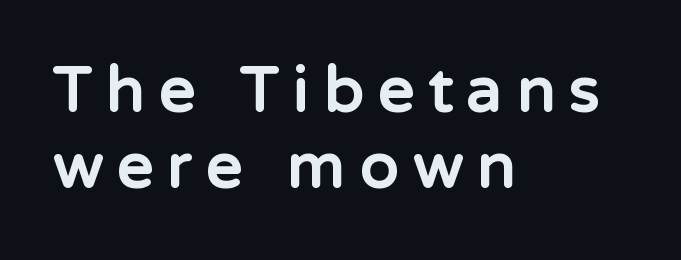
{"serif": "no", "italic": "no", "bold": "yes", "weight": "bold", "width": "normal", "stroke_contrast": "low", "x_height": "medium", "monospaced": "no", "underline": "no", "align": "left", "line_spacing_ratio": 1.21, "letter_spacing": "wide", "letter_spacing_em": 0.23, "glyph_px": 63}
